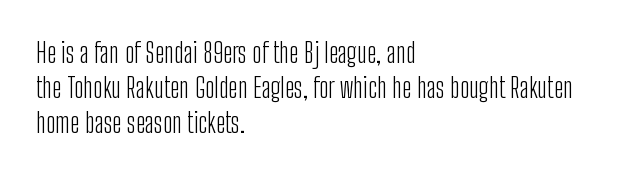
This sample keeps an unexceptional amount of space between lines. Characters remain perfectly vertical along every line. The gap between lines stays unmarked. Is this a heavy cut? Hardly; it is regular or lighter.
